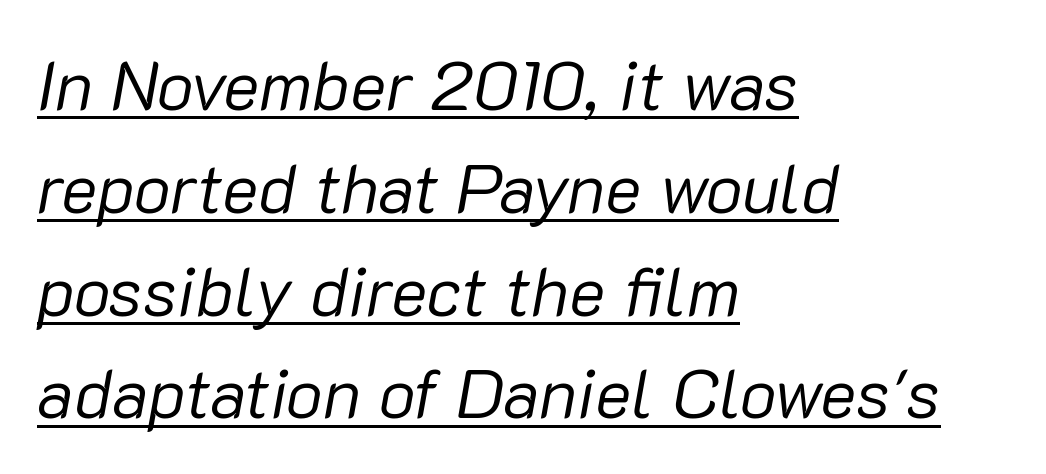
{"italic": "yes", "lean": "right", "slant_degrees": 10, "bold": "no", "weight": "regular", "width": "normal", "stroke_contrast": "low", "x_height": "medium", "monospaced": "no", "underline": "yes", "align": "left", "line_spacing": "normal", "line_spacing_ratio": 1.49, "letter_spacing": "normal", "letter_spacing_em": 0.0, "glyph_px": 69}
